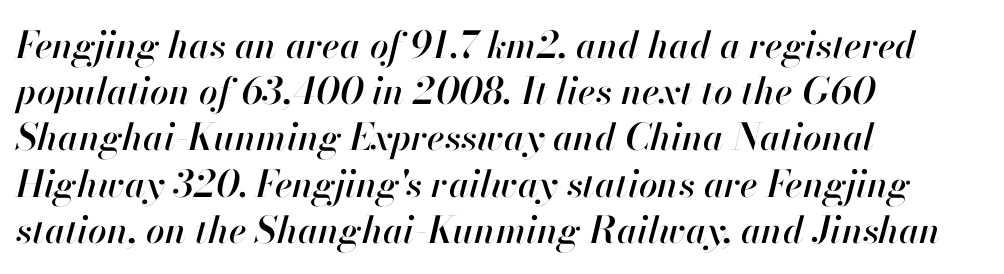
The letterforms sit shoulder to shoulder at normal distance. Spacing verdict: proportional, widths tailored to each character. Observe the lean: these are italic letterforms. Only glyphs here, with clear space below each row. Line spacing here is normal. Reading down the block, your eye returns to a fixed left position each line.
